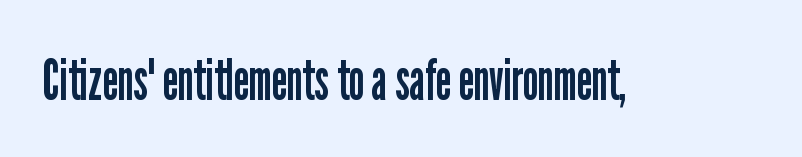
The letters advance in unequal steps, a hallmark of proportional type. In terms of letterform style, serifs are entirely absent. Letters have the restrained weight of plain body copy at most. The horizontal fit of the characters is conventional and even. Descenders are the only things crossing below the line. This is the regular roman posture of the typeface.
